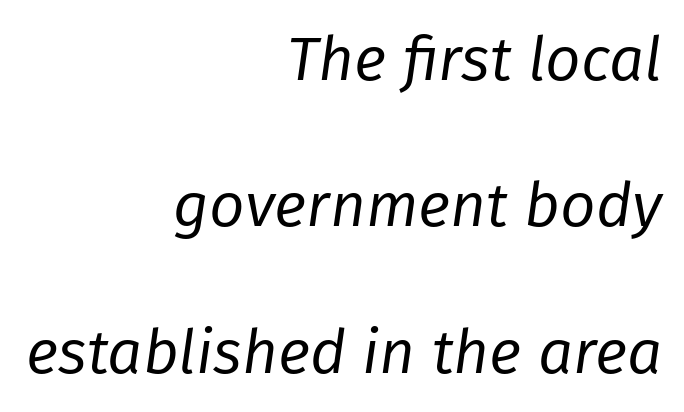
The image shows 62 px regular-weight type, italic (leaning right); set right-aligned, loose line spacing (2.36x), normal letter spacing, not underlined; low stroke contrast and a medium x-height.
